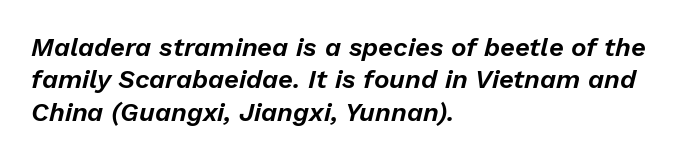
Descenders are the only things crossing below the line. Each line starts at the same left margin while the right side varies. The gaps between neighbouring characters are ordinary and unremarkable. Designer's note — italics engaged.
